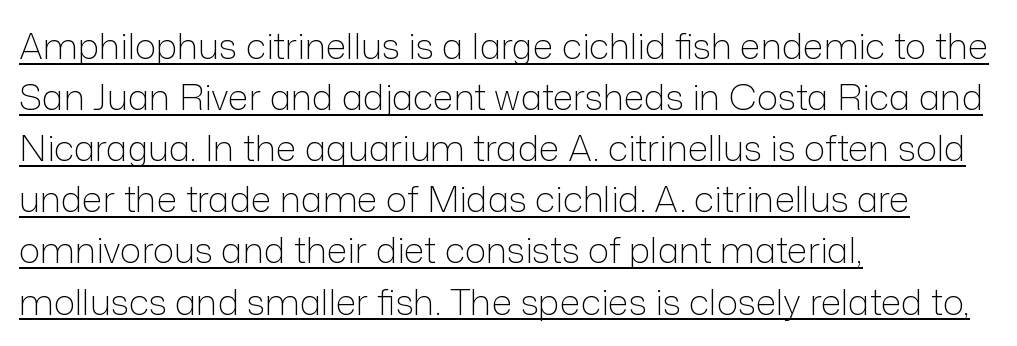
Q: Is the text bold? A: No.
Q: Is the text italic (slanted)? A: No, it is upright.
Q: Is the typeface a serif or a sans-serif typeface? A: Sans-serif.
Q: Is the text underlined? A: Yes.
Q: How is the paragraph aligned? A: Left-aligned.
Q: Is the spacing between letters normal or unusually wide? A: Normal.
Q: Is the spacing between lines tight, normal or loose? A: Normal.
Q: Width (condensed, normal, or wide)? A: Normal.
Q: Stroke contrast? A: Low.
Q: x-height? A: Medium.
Q: Monospaced? A: No.
